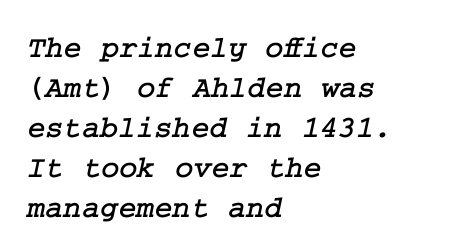
{"serif": "yes", "width": "normal", "stroke_contrast": "low", "x_height": "medium", "underline": "no", "align": "left", "line_spacing": "normal", "line_spacing_ratio": 1.29, "letter_spacing": "normal", "letter_spacing_em": 0.0, "glyph_px": 31}
